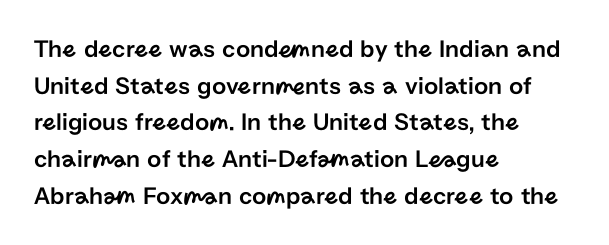
The letters stand straight up with perfectly vertical stems. The tracking reads as untouched default to a designer's eye. Vertical spacing — default. All the whitespace from short lines collects on the right. Bare-footed words on every line.
